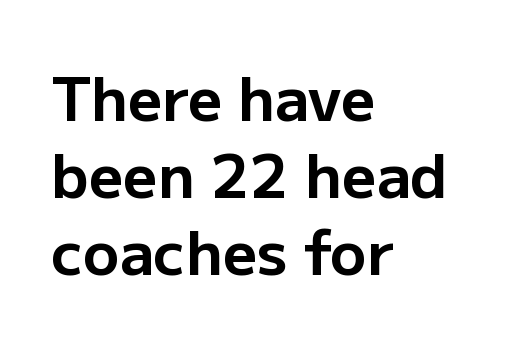
{"serif": "no", "italic": "no", "bold": "yes", "weight": "bold", "width": "normal", "stroke_contrast": "low", "x_height": "medium", "monospaced": "no", "underline": "no", "align": "left", "line_spacing": "normal", "line_spacing_ratio": 1.28, "letter_spacing": "normal", "letter_spacing_em": 0.0, "glyph_px": 60}
